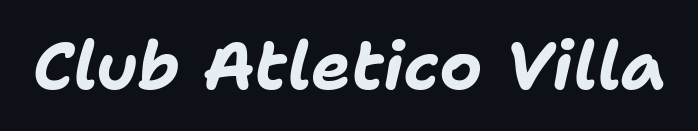
Q: Is the text bold? A: Yes.
Q: Is the text italic (slanted)? A: Yes, it leans right by about 11 degrees.
Q: Is the text underlined? A: No.
Q: Is the spacing between letters normal or unusually wide? A: Normal.
Q: Width (condensed, normal, or wide)? A: Normal.
Q: Stroke contrast? A: Low.
Q: x-height? A: Medium.
Q: Monospaced? A: No.
